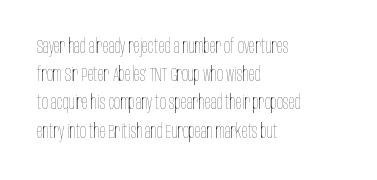
The image shows 20 px text type, upright; set left-aligned, normal line spacing (1.41x), normal letter spacing, not underlined.
